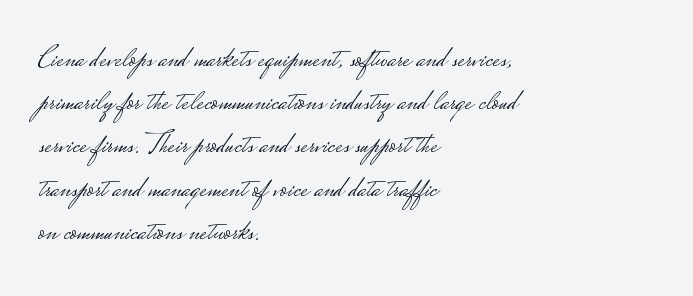
{"serif": "no", "bold": "no", "weight": "light", "width": "wide", "stroke_contrast": "low", "monospaced": "no", "underline": "no", "align": "left", "line_spacing": "normal", "line_spacing_ratio": 1.44, "letter_spacing": "normal", "letter_spacing_em": 0.0, "glyph_px": 30}
